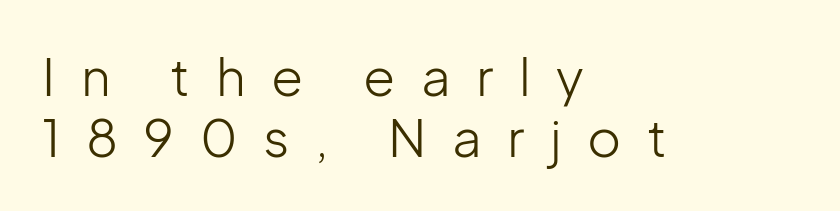
The image shows 52 px light sans-serif type, upright; set left-aligned, line spacing 1.17x, unusually wide letter spacing (+0.49 em), not underlined; low stroke contrast and a medium x-height.
